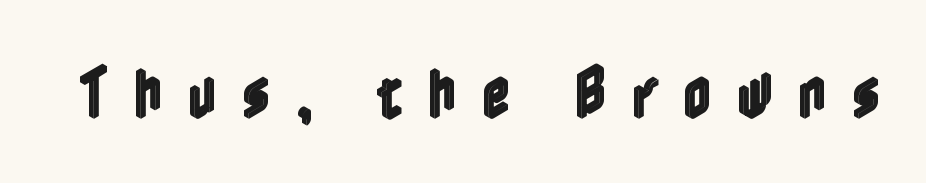
Q: Is the text italic (slanted)? A: No, it is upright.
Q: Is the text underlined? A: No.
Q: Is the spacing between letters normal or unusually wide? A: Unusually wide.
Q: Width (condensed, normal, or wide)? A: Condensed.
Q: x-height? A: Medium.
